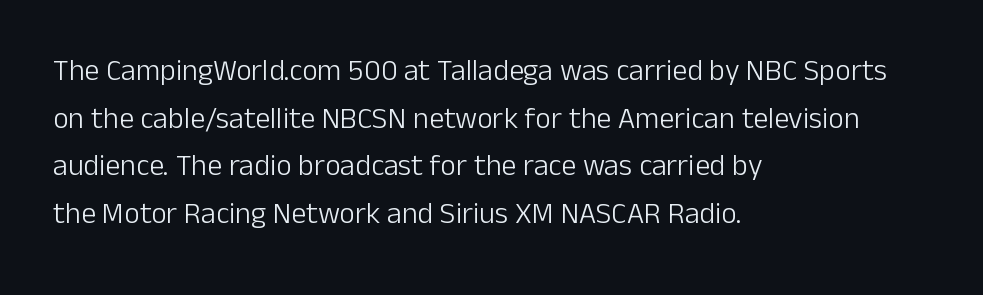
Q: Is the text bold? A: No.
Q: Is the text italic (slanted)? A: No, it is upright.
Q: Is the typeface a serif or a sans-serif typeface? A: Sans-serif.
Q: Is the text underlined? A: No.
Q: How is the paragraph aligned? A: Left-aligned.
Q: Is the spacing between letters normal or unusually wide? A: Normal.
Q: Is the spacing between lines tight, normal or loose? A: Normal.
Q: Width (condensed, normal, or wide)? A: Normal.
Q: Stroke contrast? A: Low.
Q: x-height? A: Medium.
Q: Monospaced? A: No.
